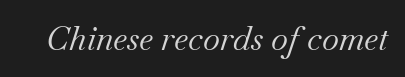
The image shows 33 px regular-weight serif type, italic (leaning right); set normal letter spacing, not underlined; medium stroke contrast and a small x-height.
